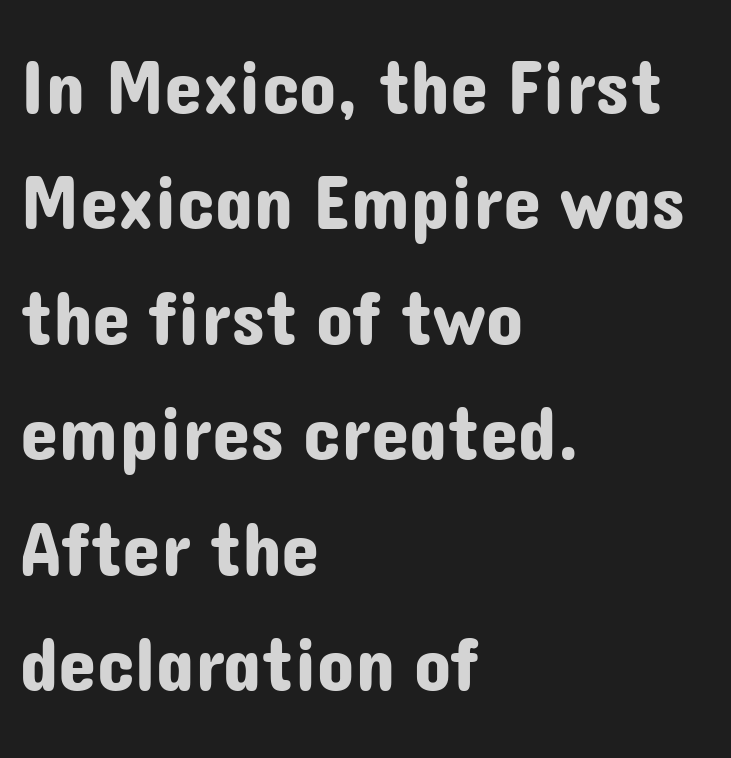
Font category for this specimen: sans-serif. The specimen omits any rule beneath the text block's lines. Every row of glyphs begins at an identical x-position on the left. Note the varied advance widths — an 'i' is clearly narrower than an 'm'. The line texture is even and compact thanks to regular tracking.
